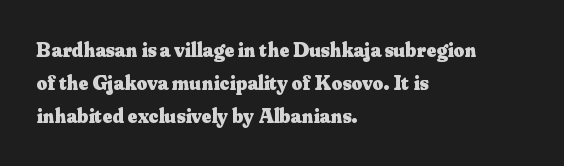
The font is running at its bold setting. Letters rest on an invisible, unmarked baseline. Students, note that the glyphs here touch the page at normal intervals. The rendering anchors every line to the left-hand side.
